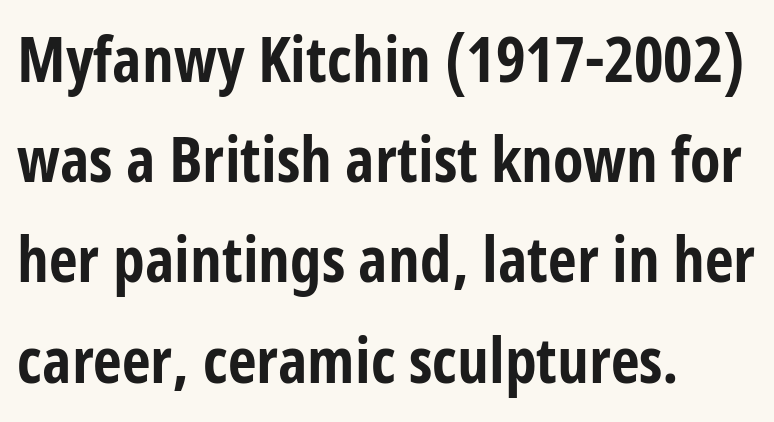
The image shows 63 px bold, condensed sans-serif type, upright; set left-aligned, normal line spacing (1.59x), normal letter spacing, not underlined; low stroke contrast and a medium x-height.
